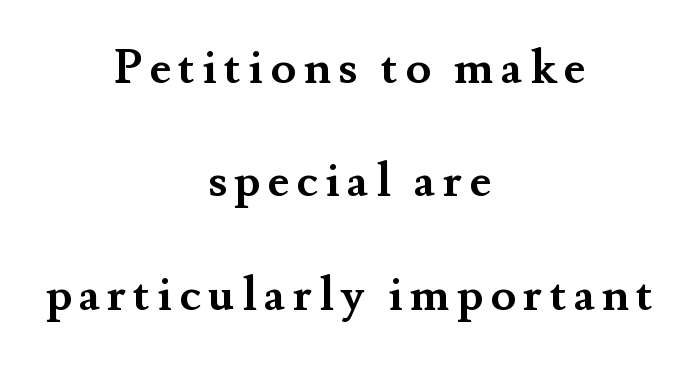
Q: Is the text bold? A: Yes.
Q: Is the text italic (slanted)? A: No, it is upright.
Q: Is the typeface a serif or a sans-serif typeface? A: Serif.
Q: Is the text underlined? A: No.
Q: How is the paragraph aligned? A: Centered.
Q: Is the spacing between lines tight, normal or loose? A: Loose.
Q: Width (condensed, normal, or wide)? A: Normal.
Q: Stroke contrast? A: Medium.
Q: x-height? A: Small.
Q: Monospaced? A: No.
